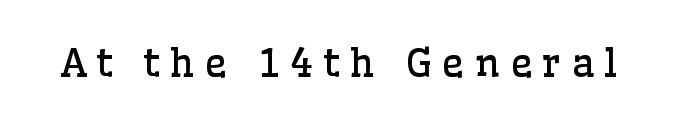
{"serif": "yes", "italic": "no", "bold": "no", "weight": "regular", "width": "normal", "stroke_contrast": "low", "x_height": "medium", "monospaced": "no", "underline": "no", "letter_spacing": "wide", "letter_spacing_em": 0.25, "glyph_px": 39}
